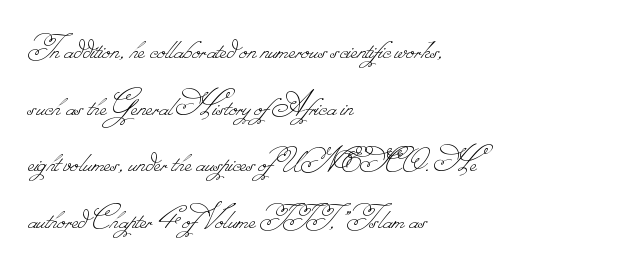
{"bold": "no", "weight": "thin", "width": "normal", "stroke_contrast": "low", "monospaced": "no", "underline": "no", "align": "left", "line_spacing": "normal", "line_spacing_ratio": 1.57, "letter_spacing": "normal", "letter_spacing_em": 0.0, "glyph_px": 36}
